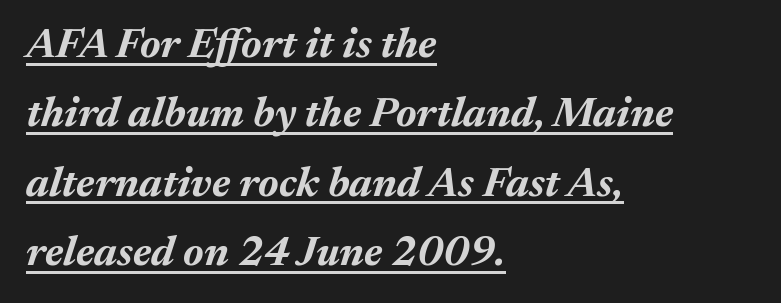
{"italic": "yes", "lean": "right", "slant_degrees": 17, "bold": "yes", "weight": "bold", "width": "normal", "stroke_contrast": "medium", "x_height": "medium", "monospaced": "no", "underline": "yes", "align": "left", "line_spacing": "normal", "line_spacing_ratio": 1.65, "letter_spacing": "normal", "letter_spacing_em": 0.0, "glyph_px": 42}
